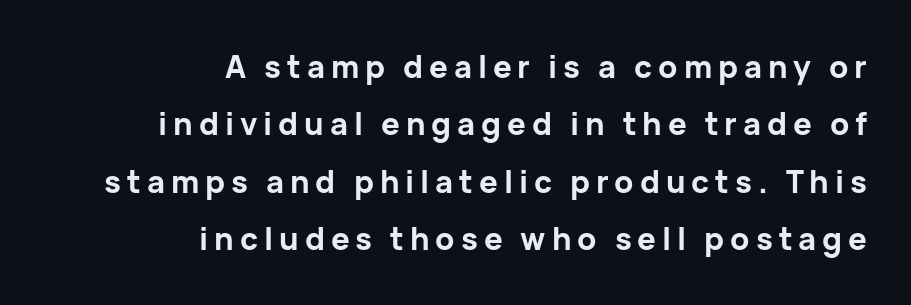
{"serif": "no", "italic": "no", "bold": "yes", "weight": "bold", "width": "normal", "stroke_contrast": "low", "x_height": "medium", "monospaced": "no", "underline": "no", "align": "right", "line_spacing_ratio": 1.85, "glyph_px": 31}
